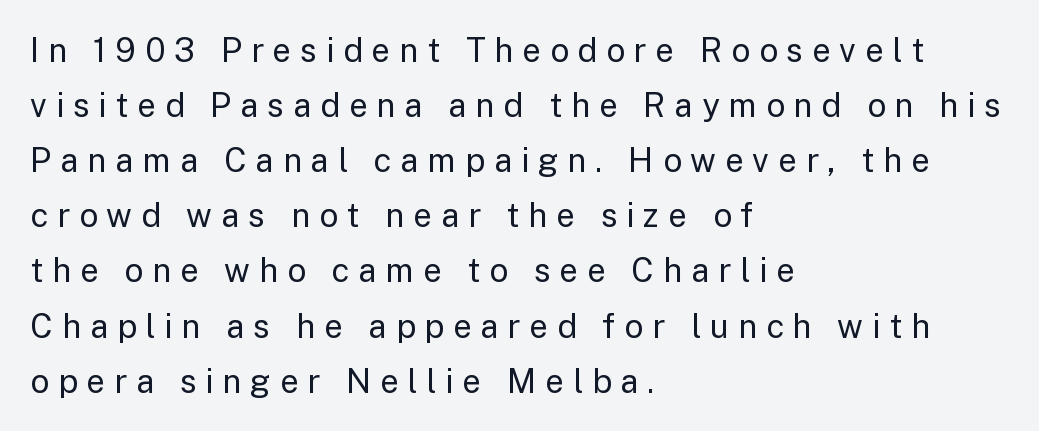
{"serif": "no", "italic": "no", "bold": "no", "weight": "regular", "width": "normal", "stroke_contrast": "low", "x_height": "medium", "monospaced": "no", "underline": "no", "align": "left", "line_spacing": "normal", "line_spacing_ratio": 1.67, "letter_spacing": "wide", "letter_spacing_em": 0.27, "glyph_px": 33}
